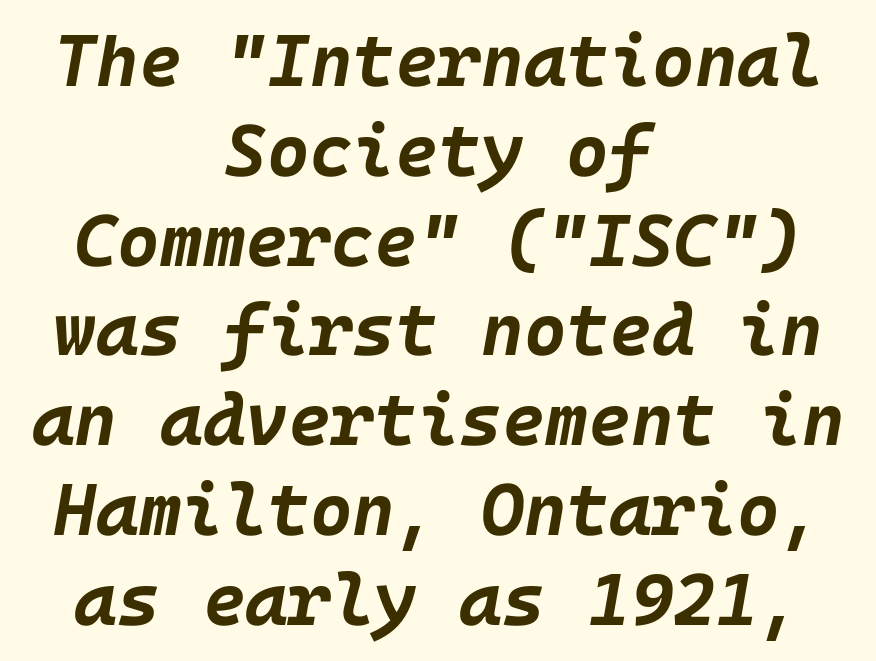
Does the weight exceed regular? Yes, all the way to bold. Glance below the letters and you will spot only blank space. No extra tracking has been applied to these lines. This sample is center-justified, so both line endings float freely.
